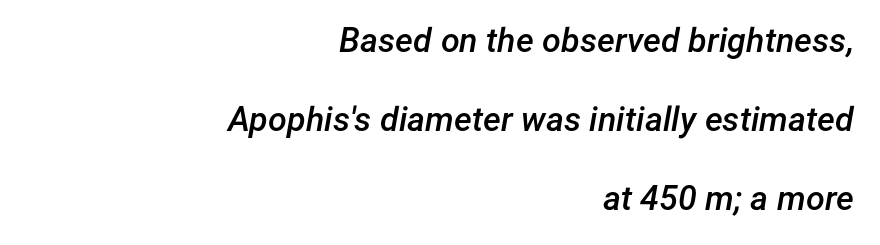
{"italic": "yes", "lean": "right", "slant_degrees": 12, "bold": "semi", "weight": "semibold", "width": "normal", "stroke_contrast": "low", "x_height": "medium", "monospaced": "no", "underline": "no", "align": "right", "line_spacing": "loose", "line_spacing_ratio": 2.32, "letter_spacing": "normal", "letter_spacing_em": 0.0, "glyph_px": 34}
